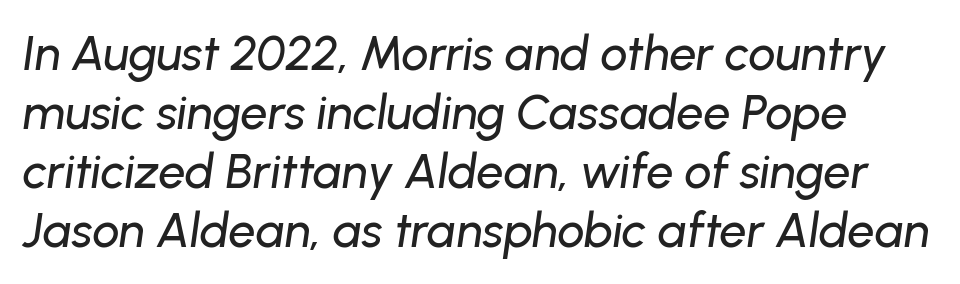
Q: Is the text italic (slanted)? A: Yes, it leans right by about 8 degrees.
Q: Is the text underlined? A: No.
Q: Is the spacing between letters normal or unusually wide? A: Normal.
Q: Width (condensed, normal, or wide)? A: Normal.
Q: Stroke contrast? A: Low.
Q: x-height? A: Medium.
Q: Monospaced? A: No.
